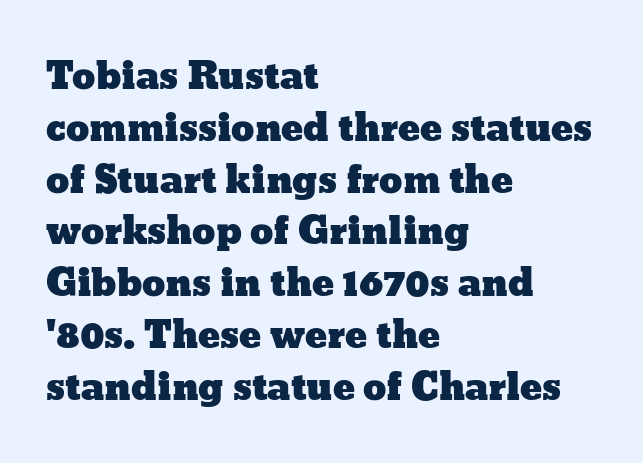
Leading matches the norm, producing a regular column. The letters stand upright; this is a roman face. These lines are rendered in a variable-pitch font. Glyph-to-glyph distance matches everyday printed text. The ragged edge is on the right, which tells us the setting is flush left. The words here are not underlined.
